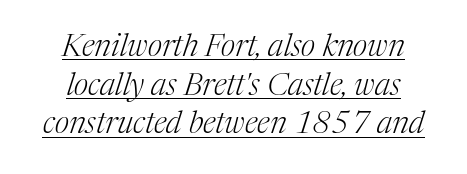
Q: Is the text bold? A: No.
Q: Is the text italic (slanted)? A: Yes, it leans right by about 17 degrees.
Q: Is the typeface a serif or a sans-serif typeface? A: Serif.
Q: Is the text underlined? A: Yes.
Q: Is the spacing between letters normal or unusually wide? A: Normal.
Q: Is the spacing between lines tight, normal or loose? A: Normal.
Q: Width (condensed, normal, or wide)? A: Normal.
Q: Stroke contrast? A: Medium.
Q: x-height? A: Medium.
Q: Monospaced? A: No.
